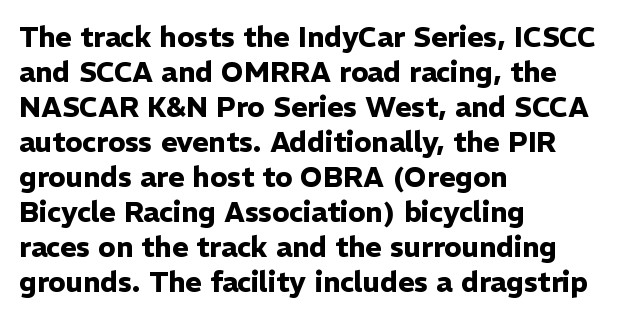
Q: Is the text bold? A: Yes.
Q: Is the text italic (slanted)? A: No, it is upright.
Q: Is the typeface a serif or a sans-serif typeface? A: Sans-serif.
Q: Is the text underlined? A: No.
Q: How is the paragraph aligned? A: Left-aligned.
Q: Is the spacing between letters normal or unusually wide? A: Normal.
Q: Is the spacing between lines tight, normal or loose? A: Normal.
Q: Width (condensed, normal, or wide)? A: Normal.
Q: Stroke contrast? A: Low.
Q: x-height? A: Medium.
Q: Monospaced? A: No.
